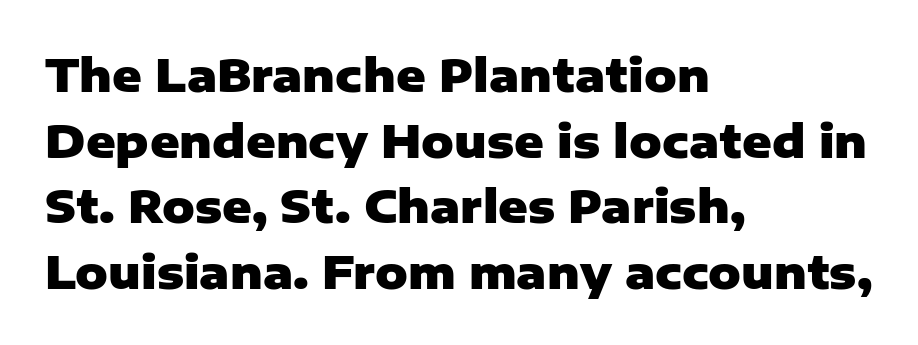
The image shows 45 px heavy sans-serif type, upright; set left-aligned, normal line spacing (1.46x), normal letter spacing, not underlined; low stroke contrast and a medium x-height.
